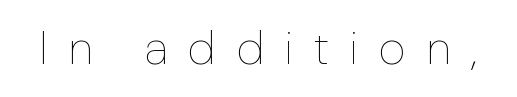
Looks like regular typesetting: each glyph gets only the width it needs. Bare-footed words on every line. Words appear elongated and porous because spacing is wide. The specimen reads as upright at a glance.
